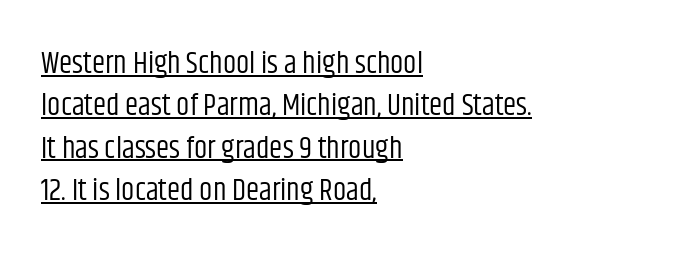
{"serif": "no", "italic": "no", "bold": "no", "weight": "regular", "width": "condensed", "stroke_contrast": "low", "x_height": "large", "monospaced": "no", "underline": "yes", "align": "left", "line_spacing": "normal", "line_spacing_ratio": 1.41, "letter_spacing": "normal", "letter_spacing_em": 0.0, "glyph_px": 30}
